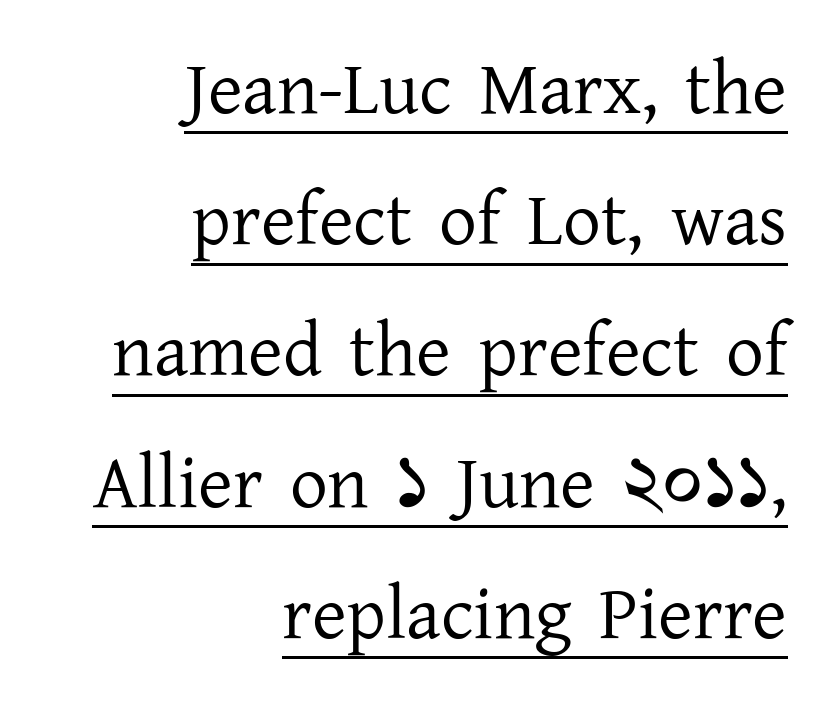
Q: Is the text bold? A: No.
Q: Is the text italic (slanted)? A: No, it is upright.
Q: Is the typeface a serif or a sans-serif typeface? A: Serif.
Q: Is the text underlined? A: Yes.
Q: How is the paragraph aligned? A: Right-aligned.
Q: Is the spacing between letters normal or unusually wide? A: Normal.
Q: Width (condensed, normal, or wide)? A: Normal.
Q: Stroke contrast? A: Low.
Q: x-height? A: Medium.
Q: Monospaced? A: No.
